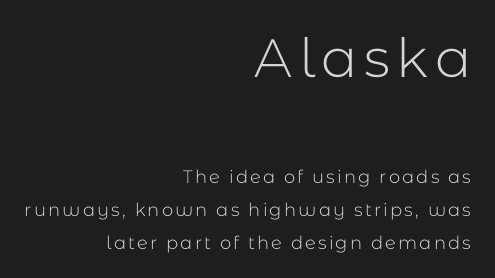
A clean baseline with only descenders dipping below it. A light-to-regular cut is what we see here. This is sans-serif lettering, the kind often seen on screens and signage. Do the characters align in a grid? No, the font is proportional. This layout puts the oversized block above and the modest block below.
